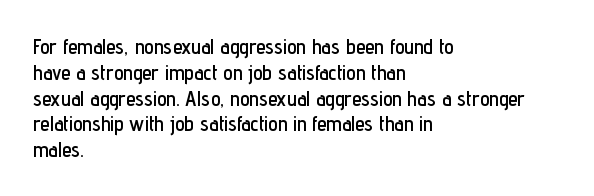
{"italic": "no", "underline": "no", "align": "left", "line_spacing_ratio": 1.23, "letter_spacing": "normal", "letter_spacing_em": 0.0, "glyph_px": 21}
